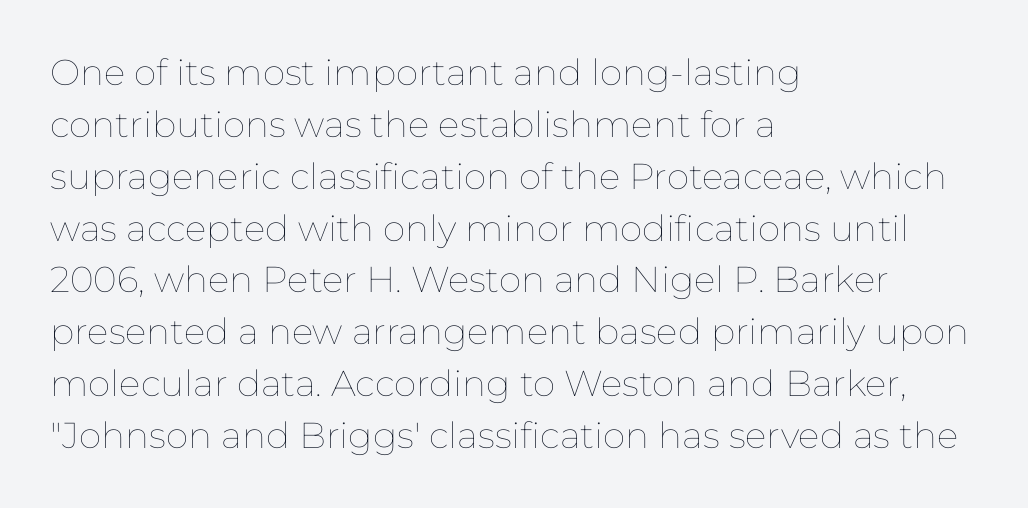
The lettering stays uniformly vertical, giving the passage a roman look. Standard letterfit; no display-style spreading of the glyphs. The weight would be labelled regular, book, light, or lighter still. The passage shown is typed in a proportional face where columns would drift.
